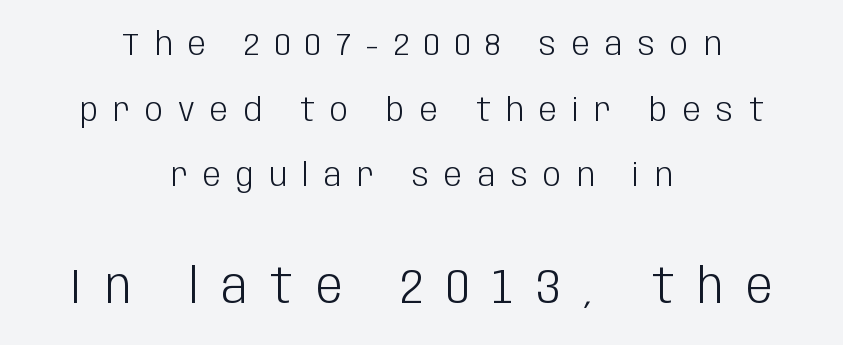
Q: Is the text bold? A: No.
Q: Is the text italic (slanted)? A: No, it is upright.
Q: Is the typeface a serif or a sans-serif typeface? A: Sans-serif.
Q: Is the text underlined? A: No.
Q: How is the paragraph aligned? A: Centered.
Q: Is the spacing between letters normal or unusually wide? A: Unusually wide.
Q: Is the spacing between lines tight, normal or loose? A: Loose.
Q: Which block of text is set in a larger size, the first (top) or the second (bottom)? A: The second (bottom) one.
Q: Width (condensed, normal, or wide)? A: Condensed.
Q: Stroke contrast? A: Low.
Q: x-height? A: Large.
Q: Monospaced? A: No.
